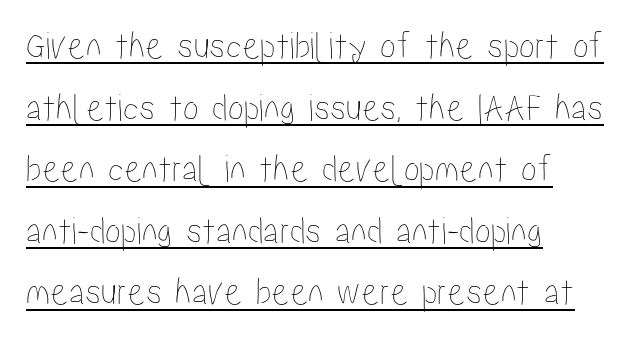
Typeset ragged right — the left edge is the straight one. This is roman type, the default non-slanted kind. You could not count columns in this text — the font is proportionally spaced. Leading: standard. The face used here appears with an underline applied. The rendering keeps characters at their native spacing.
